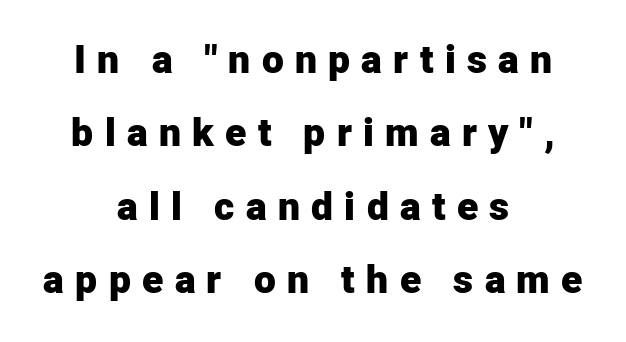
Italic: no, the glyphs are upright roman. As a designer I'd log this as weight 700, bold. The passage shown is typeset with a sans-serif family. Here the glyphs are tracked loosely, breaking word shapes into spaced letters.
